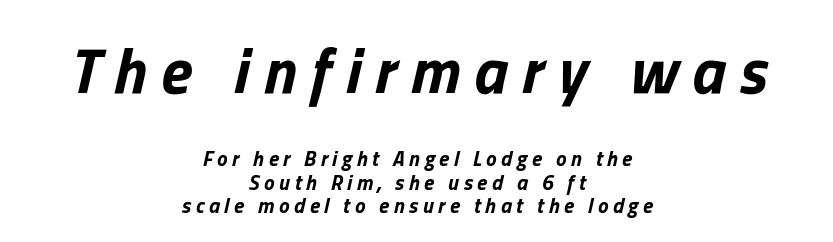
Q: Is the text bold? A: Yes.
Q: Is the text italic (slanted)? A: Yes, it leans right by about 13 degrees.
Q: Is the text underlined? A: No.
Q: How is the paragraph aligned? A: Centered.
Q: Is the spacing between letters normal or unusually wide? A: Unusually wide.
Q: Is the spacing between lines tight, normal or loose? A: Tight.
Q: Which block of text is set in a larger size, the first (top) or the second (bottom)? A: The first (top) one.
Q: Width (condensed, normal, or wide)? A: Normal.
Q: Stroke contrast? A: Low.
Q: x-height? A: Medium.
Q: Monospaced? A: No.
